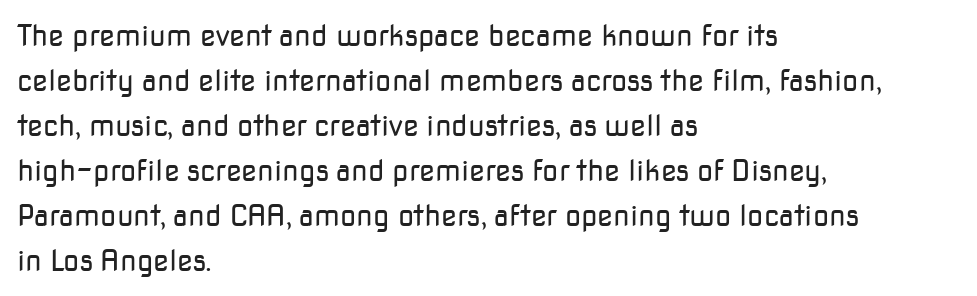
{"serif": "no", "italic": "no", "bold": "no", "weight": "regular", "width": "normal", "stroke_contrast": "low", "x_height": "medium", "monospaced": "no", "underline": "no", "align": "left", "line_spacing": "normal", "line_spacing_ratio": 1.55, "letter_spacing": "normal", "letter_spacing_em": 0.0, "glyph_px": 29}
